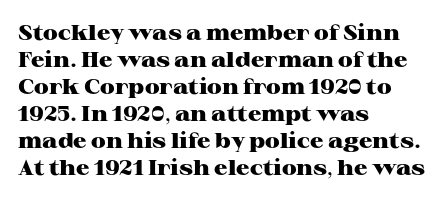
Q: Is the text bold? A: Yes.
Q: Is the text italic (slanted)? A: No, it is upright.
Q: Is the text underlined? A: No.
Q: How is the paragraph aligned? A: Left-aligned.
Q: Is the spacing between letters normal or unusually wide? A: Normal.
Q: Is the spacing between lines tight, normal or loose? A: Normal.
